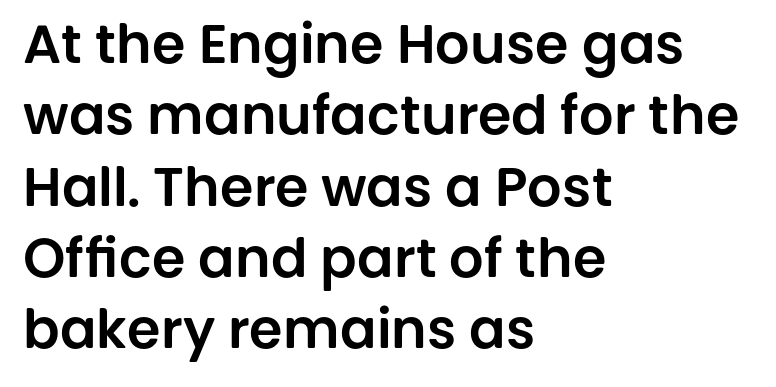
The image shows 54 px sans-serif type, upright; set left-aligned, normal line spacing (1.32x), normal letter spacing, not underlined; low stroke contrast and a large x-height.
